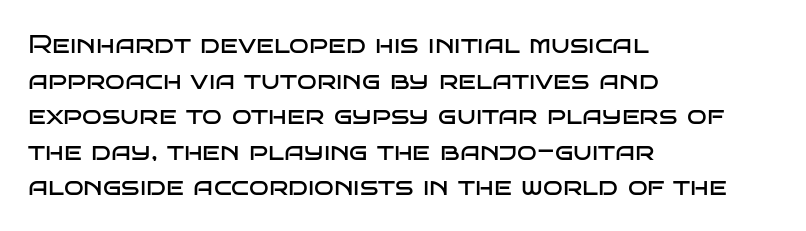
{"italic": "no", "bold": "no", "underline": "no", "align": "left", "line_spacing": "normal", "line_spacing_ratio": 1.37, "letter_spacing": "normal", "letter_spacing_em": 0.0, "glyph_px": 26}
